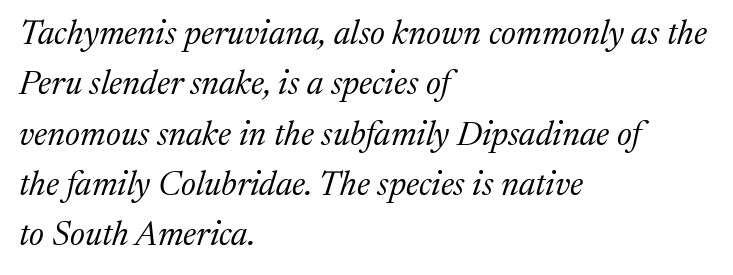
Q: Is the text bold? A: No.
Q: Is the text italic (slanted)? A: Yes, it leans right by about 17 degrees.
Q: Is the typeface a serif or a sans-serif typeface? A: Serif.
Q: Is the text underlined? A: No.
Q: How is the paragraph aligned? A: Left-aligned.
Q: Is the spacing between letters normal or unusually wide? A: Normal.
Q: Is the spacing between lines tight, normal or loose? A: Normal.
Q: Width (condensed, normal, or wide)? A: Normal.
Q: Stroke contrast? A: Medium.
Q: x-height? A: Medium.
Q: Monospaced? A: No.
